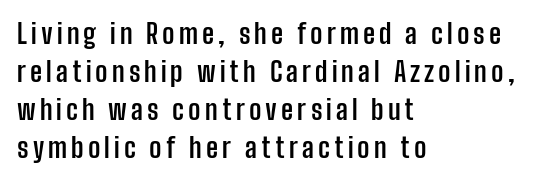
The image shows 27 px bold type, upright; set left-aligned, normal line spacing (1.41x), not underlined.
